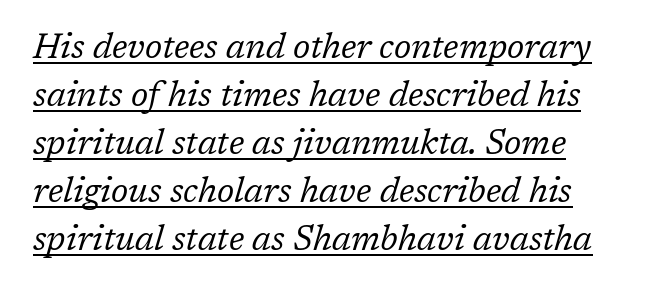
Spacing between characters is what you'd get straight out of the box. Classification — serif. The font is comparable to plain body text, perhaps lighter. Descenders here cross a horizontal rule under the line. The typography opts for an oblique posture over an upright one. Every row of glyphs begins at an identical x-position on the left.
